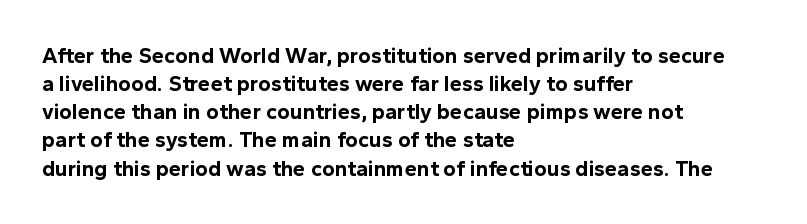
The image shows 22 px bold type, upright; set left-aligned, normal line spacing (1.28x), normal letter spacing, not underlined.
